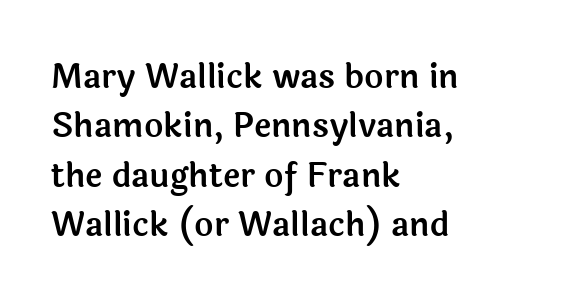
Q: Is the text italic (slanted)? A: No, it is upright.
Q: Is the typeface a serif or a sans-serif typeface? A: Sans-serif.
Q: Is the text underlined? A: No.
Q: How is the paragraph aligned? A: Left-aligned.
Q: Is the spacing between letters normal or unusually wide? A: Normal.
Q: Is the spacing between lines tight, normal or loose? A: Normal.
Q: Width (condensed, normal, or wide)? A: Normal.
Q: x-height? A: Medium.
Q: Monospaced? A: No.
